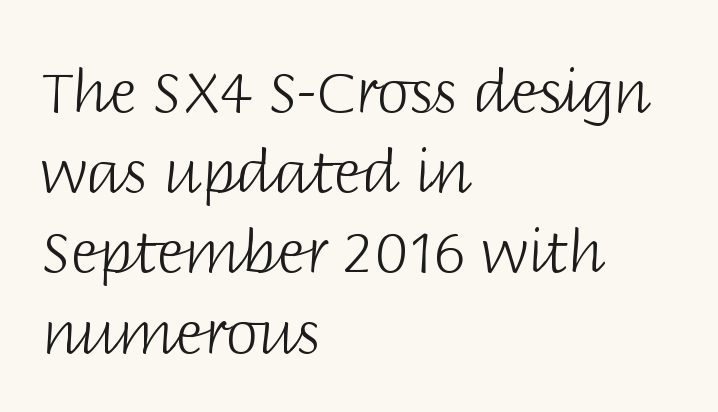
Q: Is the text bold? A: No.
Q: Is the text italic (slanted)? A: No, it is upright.
Q: Is the typeface a serif or a sans-serif typeface? A: Sans-serif.
Q: Is the text underlined? A: No.
Q: How is the paragraph aligned? A: Left-aligned.
Q: Is the spacing between letters normal or unusually wide? A: Normal.
Q: Is the spacing between lines tight, normal or loose? A: Normal.
Q: Width (condensed, normal, or wide)? A: Normal.
Q: Stroke contrast? A: Low.
Q: x-height? A: Large.
Q: Monospaced? A: No.
